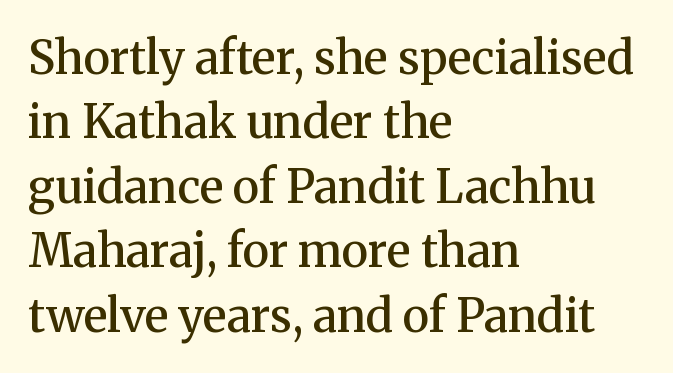
Q: Is the text bold? A: Semi-bold.
Q: Is the text italic (slanted)? A: No, it is upright.
Q: Is the typeface a serif or a sans-serif typeface? A: Serif.
Q: Is the text underlined? A: No.
Q: How is the paragraph aligned? A: Left-aligned.
Q: Is the spacing between letters normal or unusually wide? A: Normal.
Q: Is the spacing between lines tight, normal or loose? A: Normal.
Q: Width (condensed, normal, or wide)? A: Normal.
Q: Stroke contrast? A: Medium.
Q: x-height? A: Medium.
Q: Monospaced? A: No.
